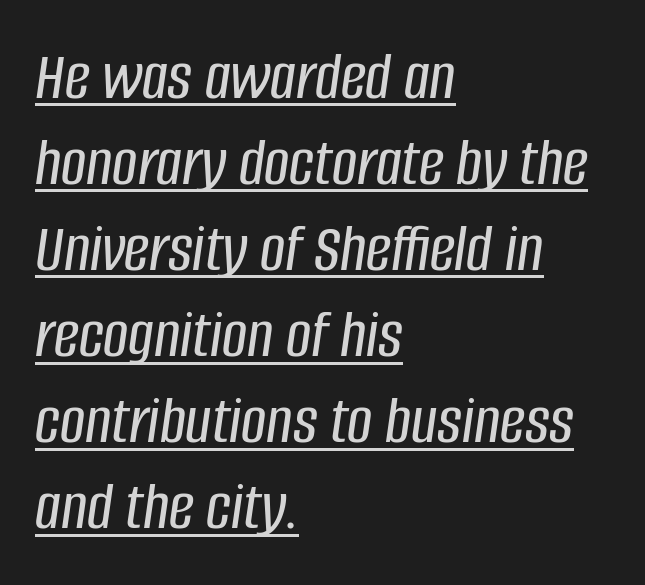
Line starts are locked; line ends wander. Varying glyph widths throughout — classic text-font behaviour. Would a proofreader flag this as italicized? Yes. Descenders here cross a horizontal rule under the line. You could call the tracking neutral — neither tight nor loose.
